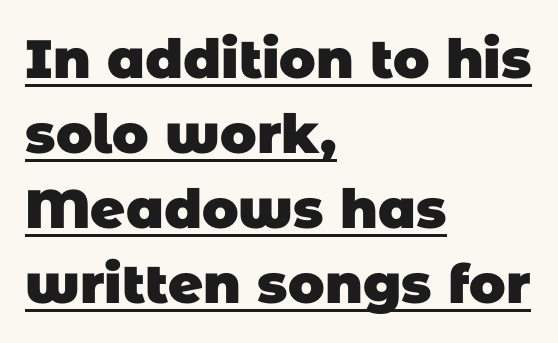
Q: Is the text bold? A: Yes.
Q: Is the typeface a serif or a sans-serif typeface? A: Sans-serif.
Q: Is the text underlined? A: Yes.
Q: How is the paragraph aligned? A: Left-aligned.
Q: Is the spacing between letters normal or unusually wide? A: Normal.
Q: Is the spacing between lines tight, normal or loose? A: Normal.
Q: Width (condensed, normal, or wide)? A: Normal.
Q: Stroke contrast? A: Low.
Q: x-height? A: Large.
Q: Monospaced? A: No.
